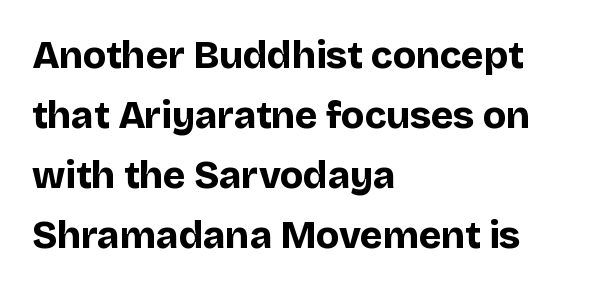
{"serif": "no", "italic": "no", "bold": "yes", "weight": "bold", "width": "normal", "stroke_contrast": "low", "x_height": "large", "monospaced": "no", "underline": "no", "align": "left", "line_spacing": "normal", "line_spacing_ratio": 1.58, "letter_spacing": "normal", "letter_spacing_em": 0.0, "glyph_px": 38}
